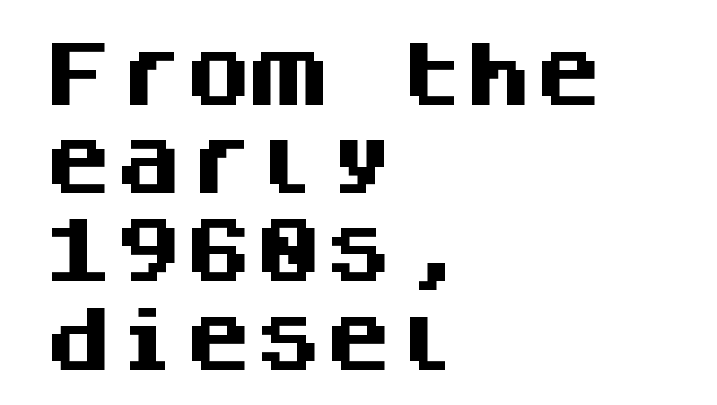
{"serif": "no", "italic": "no", "bold": "yes", "weight": "heavy", "width": "normal", "stroke_contrast": "medium", "x_height": "large", "monospaced": "yes", "underline": "no", "align": "left", "line_spacing": "normal", "line_spacing_ratio": 1.26, "letter_spacing": "normal", "letter_spacing_em": 0.0, "glyph_px": 70}
